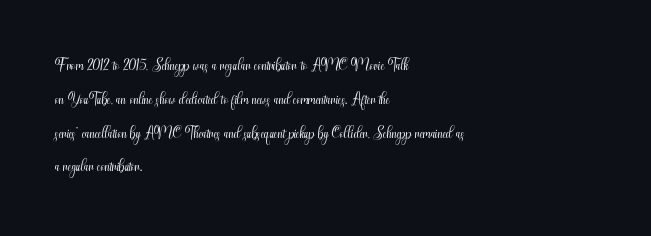
{"bold": "no", "underline": "no", "align": "left", "line_spacing": "normal", "line_spacing_ratio": 1.47, "letter_spacing": "normal", "letter_spacing_em": 0.0, "glyph_px": 23}
